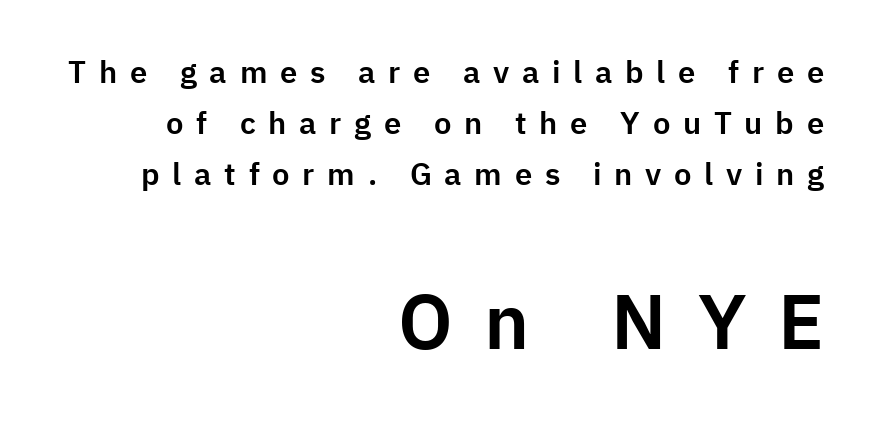
The image shows 77 px sans-serif type, upright; set right-aligned, normal line spacing (1.65x), unusually wide letter spacing (+0.41 em), not underlined; the second (bottom) block is 2.48x larger; low stroke contrast and a medium x-height.
